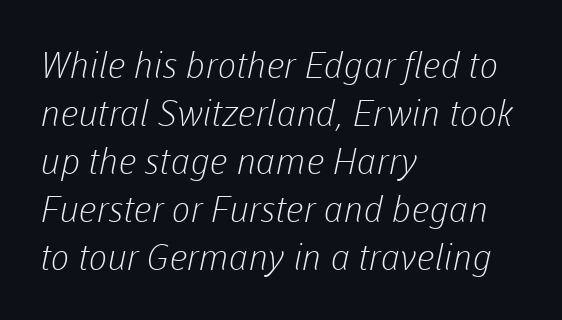
{"serif": "no", "bold": "no", "weight": "light", "width": "normal", "stroke_contrast": "low", "x_height": "medium", "monospaced": "no", "underline": "no", "align": "left", "line_spacing": "normal", "line_spacing_ratio": 1.33, "letter_spacing": "normal", "letter_spacing_em": 0.0, "glyph_px": 36}
